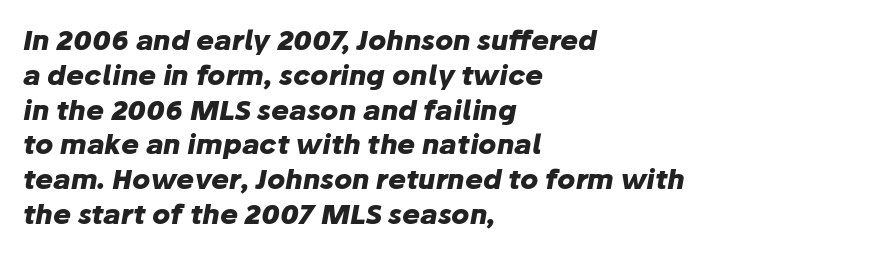
You could call the tracking neutral — neither tight nor loose. If you drew a ruler down the left edge, every line would touch it. As a designer I'd log this as weight 700, bold. Beneath every word, the page is bare. Designer's note — italics engaged.
